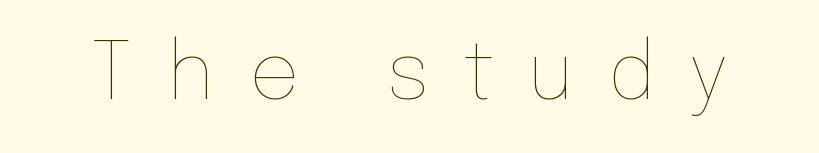
The passage shown has open, widely tracked lettering throughout. Notice how the stems are strictly vertical — no italics here. Here the designer chose a conventional face with non-uniform glyph widths. The passage shown is not bold in any degree. Descenders hang freely into open space.
